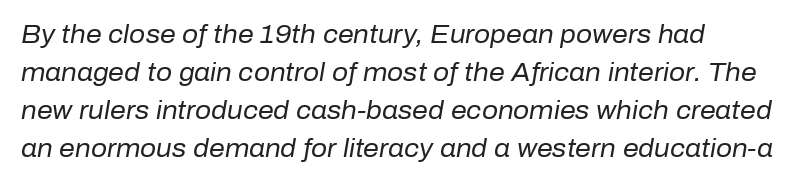
{"italic": "yes", "lean": "right", "slant_degrees": 10, "bold": "no", "underline": "no", "align": "left", "line_spacing": "normal", "line_spacing_ratio": 1.52, "letter_spacing": "normal", "letter_spacing_em": 0.0, "glyph_px": 25}
